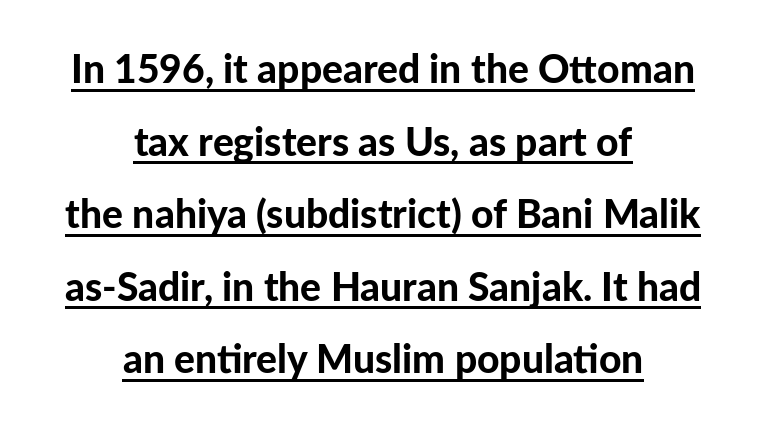
Q: Is the text bold? A: Yes.
Q: Is the text italic (slanted)? A: No, it is upright.
Q: Is the typeface a serif or a sans-serif typeface? A: Sans-serif.
Q: Is the text underlined? A: Yes.
Q: How is the paragraph aligned? A: Centered.
Q: Is the spacing between letters normal or unusually wide? A: Normal.
Q: Width (condensed, normal, or wide)? A: Normal.
Q: Stroke contrast? A: Low.
Q: x-height? A: Medium.
Q: Monospaced? A: No.
